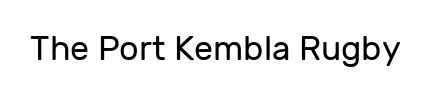
The rendering keeps characters at their native spacing. Serif or sans? Sans — the stroke terminals are bare. Heaviness? Minimal to ordinary, like unemphasized prose. This sample uses an upright cut, with every glyph sitting square on the baseline. Proportional: the letters do not fall into vertical columns. Glance below the letters and you will spot only blank space.
